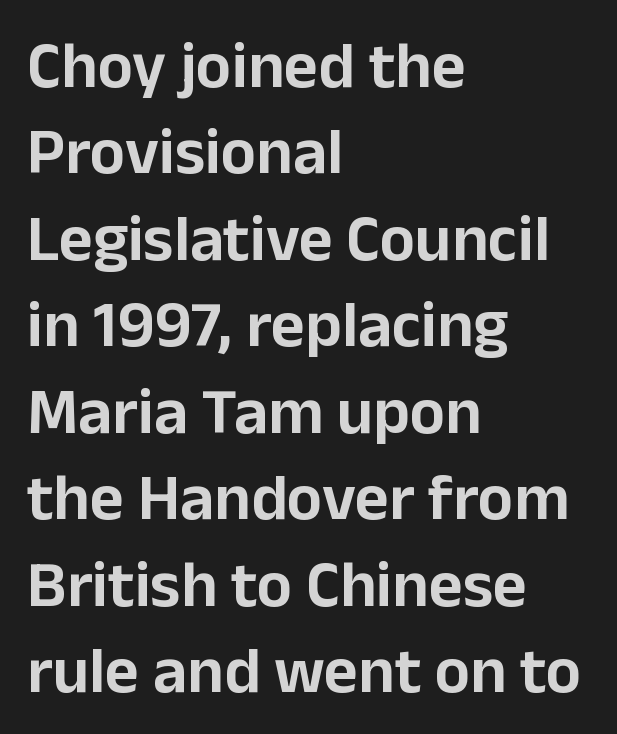
Think of a printed novel: that variable character pitch is what you see here. Short note: letters normally spaced. The paragraph has a hard left edge and a soft right edge. The passage shown is not underscored anywhere. Observe the absence of serifs on each vertical stroke in this sample. Notice how descenders clear the ascenders below comfortably — that's standard leading.
